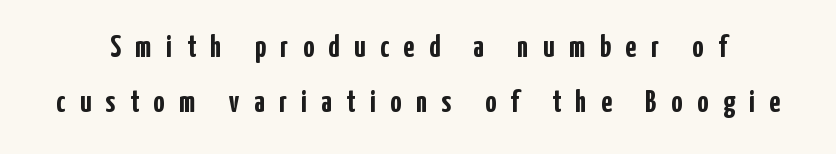
{"serif": "no", "italic": "no", "bold": "yes", "weight": "semibold", "width": "condensed", "stroke_contrast": "low", "x_height": "medium", "monospaced": "no", "underline": "no", "line_spacing_ratio": 1.78, "letter_spacing": "wide", "letter_spacing_em": 0.47, "glyph_px": 31}
